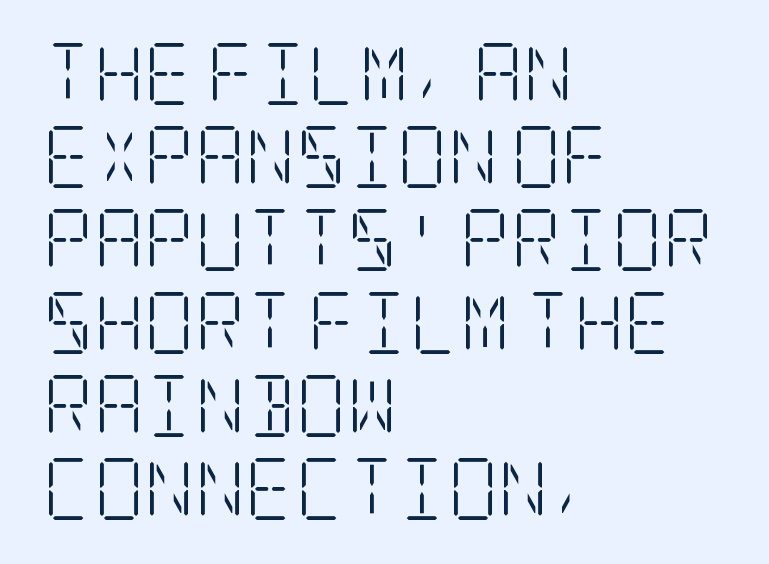
{"serif": "yes", "italic": "no", "bold": "no", "weight": "light", "width": "condensed", "stroke_contrast": "low", "x_height": "large", "underline": "no", "align": "left", "line_spacing": "normal", "line_spacing_ratio": 1.34, "letter_spacing": "normal", "letter_spacing_em": 0.0, "glyph_px": 62}
